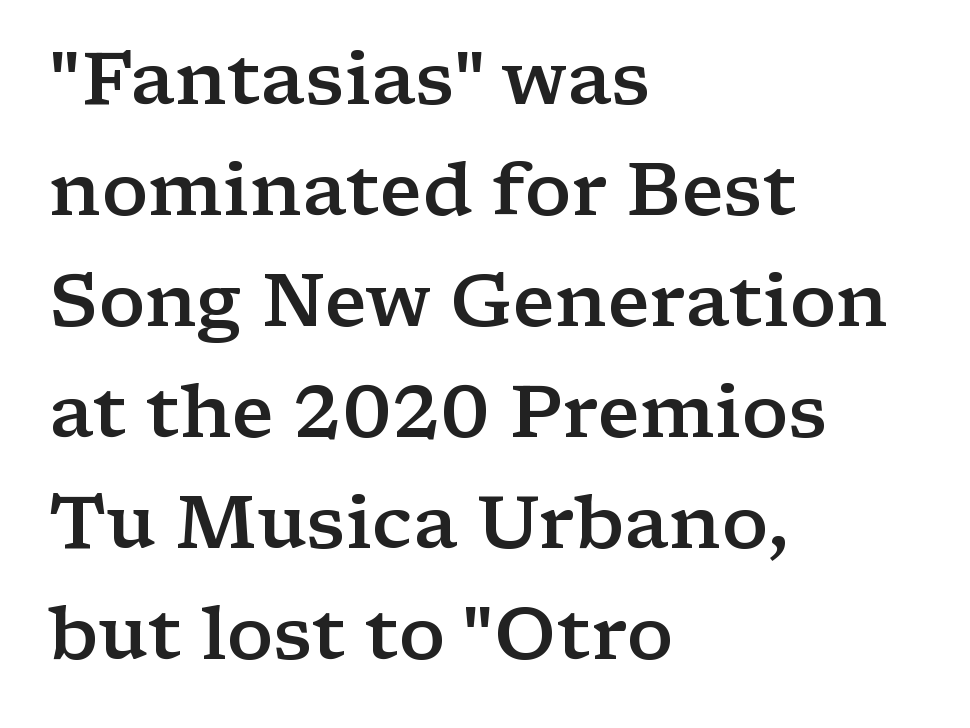
{"serif": "yes", "italic": "no", "bold": "semi", "weight": "semibold", "width": "wide", "stroke_contrast": "low", "x_height": "medium", "monospaced": "no", "underline": "no", "align": "left", "line_spacing": "normal", "line_spacing_ratio": 1.5, "letter_spacing": "normal", "letter_spacing_em": 0.0, "glyph_px": 74}
